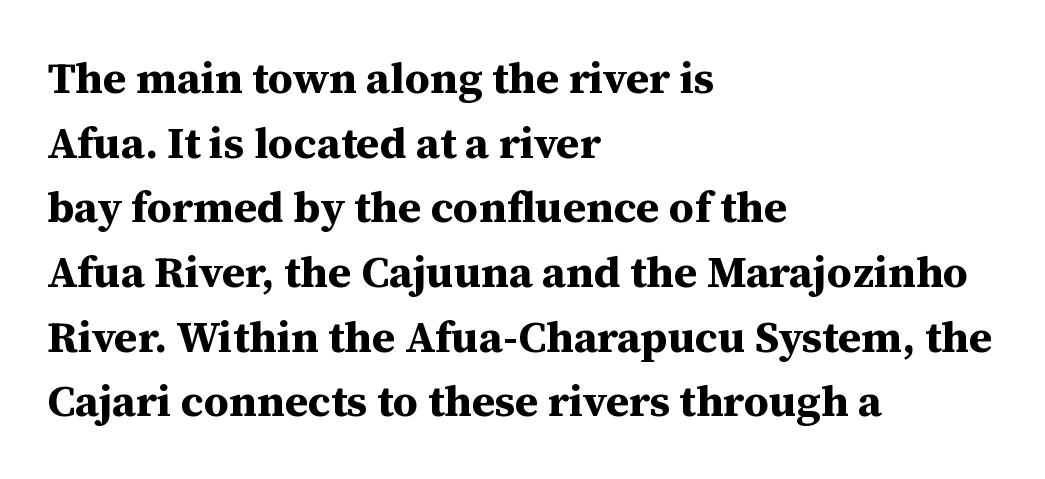
The image shows 44 px bold serif type, upright; set left-aligned, normal line spacing (1.47x), normal letter spacing, not underlined; medium stroke contrast and a medium x-height.
